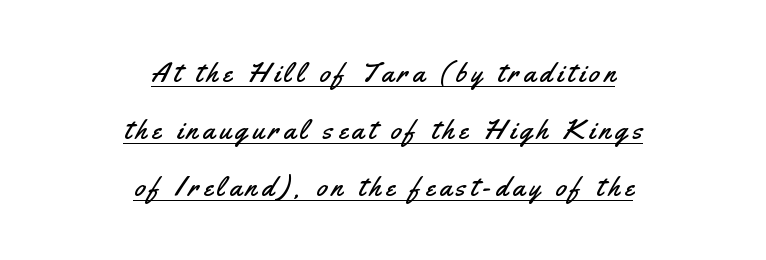
{"serif": "no", "width": "condensed", "stroke_contrast": "medium", "x_height": "small", "monospaced": "no", "underline": "yes", "align": "center", "line_spacing": "loose", "line_spacing_ratio": 2.04, "glyph_px": 28}
